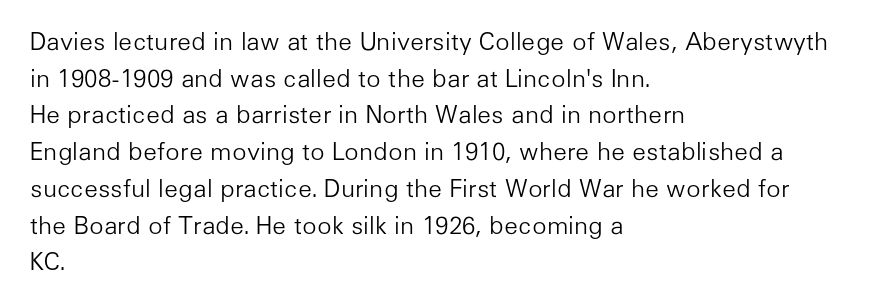
The image shows 24 px text type, upright; set left-aligned, normal line spacing (1.53x), normal letter spacing, not underlined.
